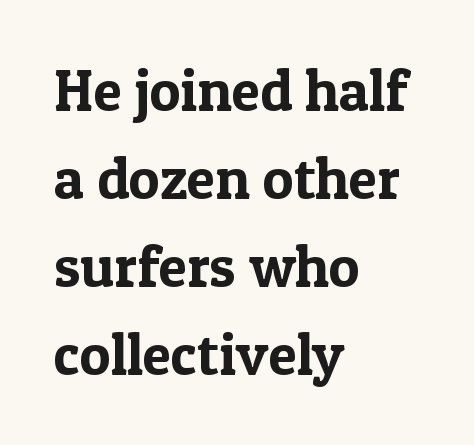
{"serif": "yes", "italic": "no", "width": "normal", "x_height": "medium", "monospaced": "no", "underline": "no", "align": "left", "line_spacing": "normal", "line_spacing_ratio": 1.52, "letter_spacing": "normal", "letter_spacing_em": 0.0, "glyph_px": 58}
